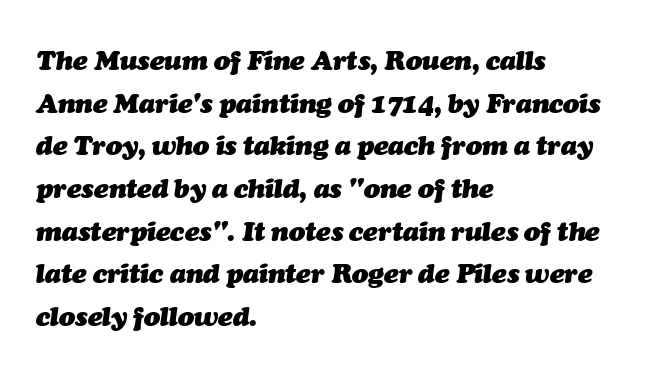
The image shows 27 px bold type, italic (leaning right); set left-aligned, normal line spacing (1.58x), normal letter spacing, not underlined.
